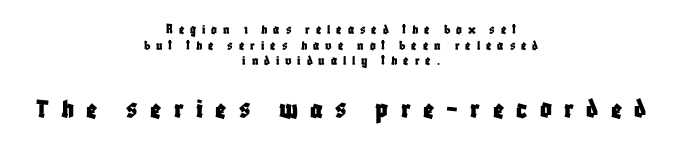
Q: Is the text italic (slanted)? A: No, it is upright.
Q: Is the typeface a serif or a sans-serif typeface? A: Sans-serif.
Q: Is the text underlined? A: No.
Q: How is the paragraph aligned? A: Centered.
Q: Is the spacing between letters normal or unusually wide? A: Unusually wide.
Q: Is the spacing between lines tight, normal or loose? A: Tight.
Q: Which block of text is set in a larger size, the first (top) or the second (bottom)? A: The second (bottom) one.
Q: Width (condensed, normal, or wide)? A: Condensed.
Q: Stroke contrast? A: Low.
Q: x-height? A: Large.
Q: Monospaced? A: No.
